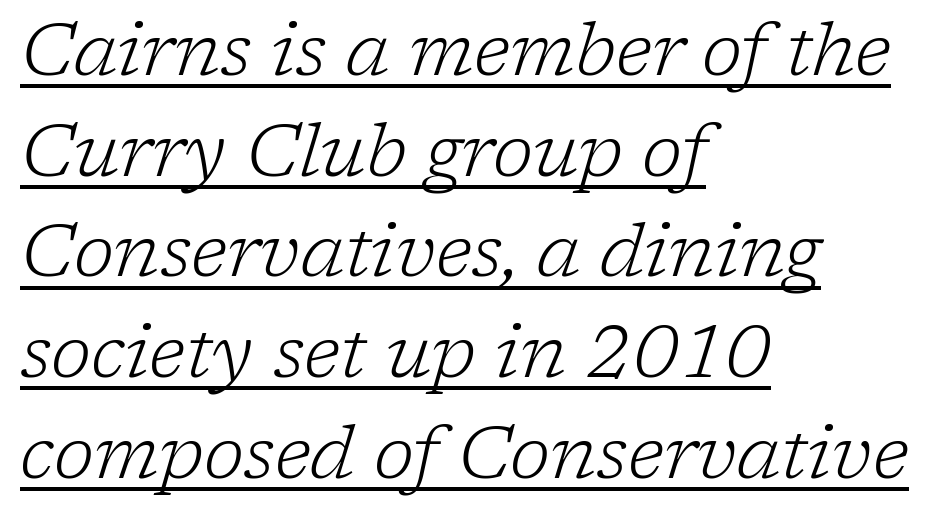
The image shows 74 px light serif type, italic (leaning right); set left-aligned, normal line spacing (1.36x), normal letter spacing, underlined; low stroke contrast and a medium x-height.
